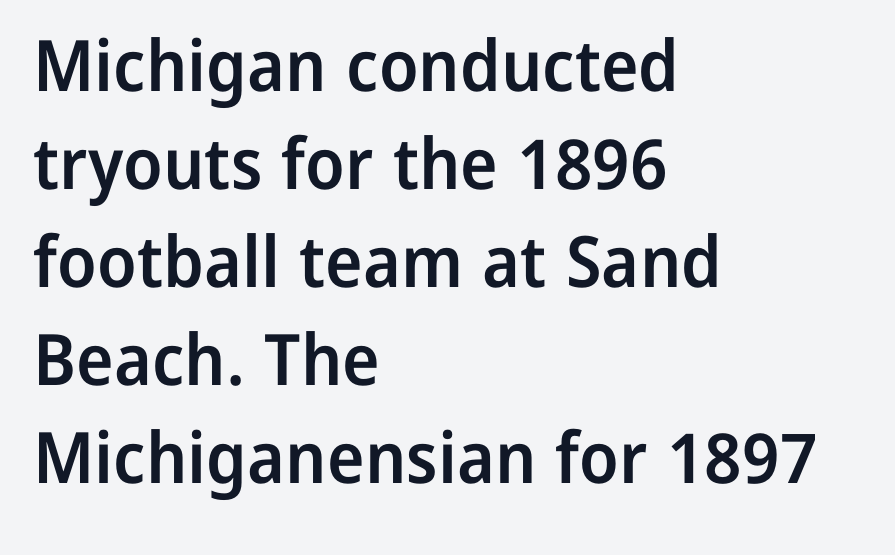
The image shows 71 px semibold sans-serif type, upright; set left-aligned, normal line spacing (1.38x), normal letter spacing, not underlined; low stroke contrast and a medium x-height.
